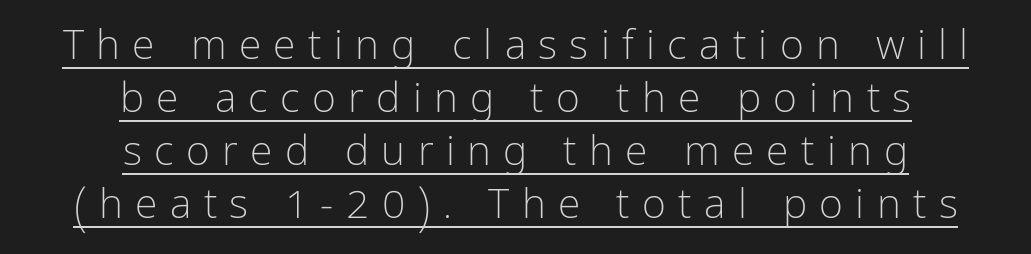
{"serif": "no", "italic": "no", "bold": "no", "weight": "light", "width": "condensed", "stroke_contrast": "low", "x_height": "medium", "monospaced": "no", "underline": "yes", "align": "center", "line_spacing": "normal", "line_spacing_ratio": 1.29, "letter_spacing": "wide", "letter_spacing_em": 0.3, "glyph_px": 41}
